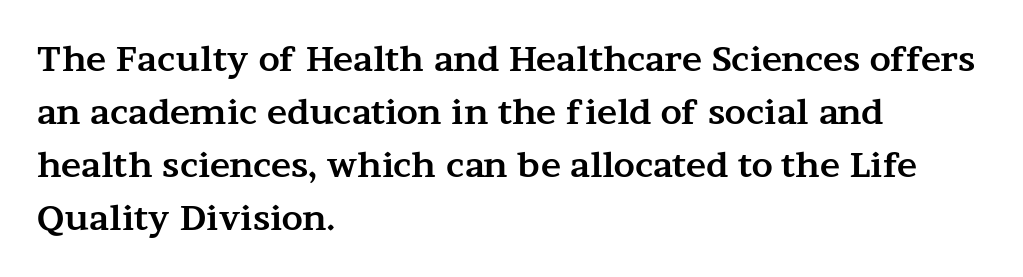
The tracking reads as untouched default to a designer's eye. Bold? Absolutely — the strokes are thick and heavy. The axis of the letterforms is exactly vertical. Clear beneath every line of the passage.
